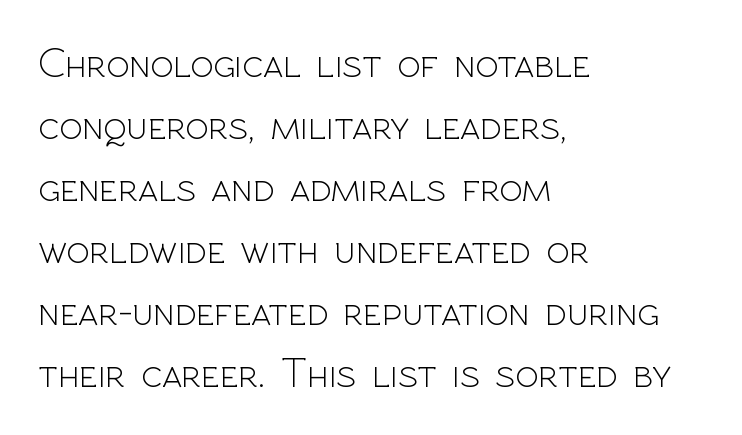
Q: Is the text bold? A: No.
Q: Is the text italic (slanted)? A: No, it is upright.
Q: Is the typeface a serif or a sans-serif typeface? A: Sans-serif.
Q: Is the text underlined? A: No.
Q: How is the paragraph aligned? A: Left-aligned.
Q: Is the spacing between letters normal or unusually wide? A: Normal.
Q: Is the spacing between lines tight, normal or loose? A: Normal.
Q: Width (condensed, normal, or wide)? A: Normal.
Q: x-height? A: Medium.
Q: Monospaced? A: No.
